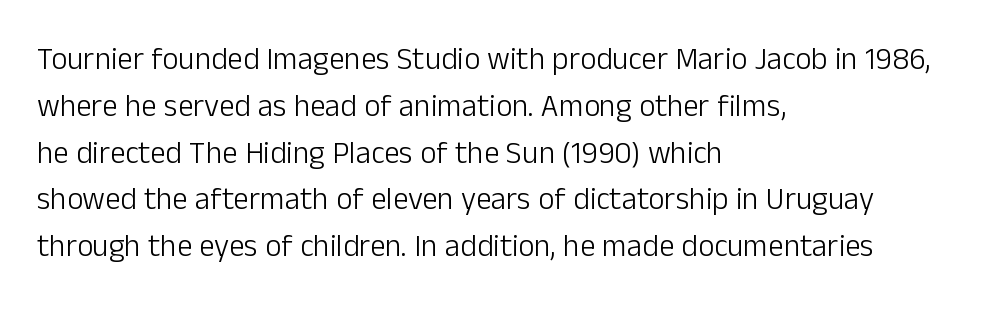
Unlike italic type, these characters show no tilt at all. Evenly set lines give the paragraph a standard silhouette. The space beneath each line is pristine and unruled. Here the designer chose a conventional face with non-uniform glyph widths. On a weight scale, this lands at 450 or below. Standard letterfit; no display-style spreading of the glyphs.
